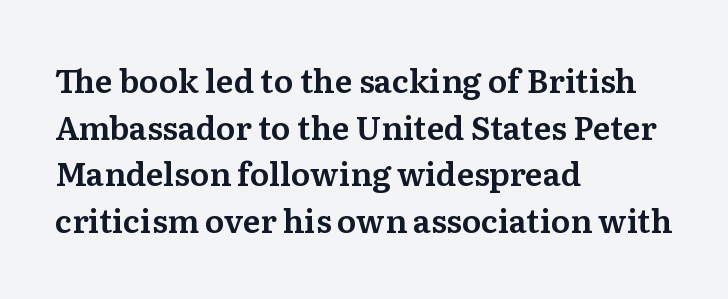
{"serif": "yes", "italic": "no", "width": "normal", "stroke_contrast": "medium", "x_height": "medium", "monospaced": "no", "underline": "no", "align": "left", "line_spacing": "normal", "line_spacing_ratio": 1.46, "letter_spacing": "normal", "letter_spacing_em": 0.0, "glyph_px": 32}
